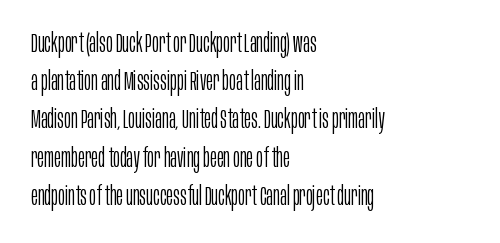
Q: Is the text bold? A: No.
Q: Is the text italic (slanted)? A: No, it is upright.
Q: Is the text underlined? A: No.
Q: How is the paragraph aligned? A: Left-aligned.
Q: Is the spacing between letters normal or unusually wide? A: Normal.
Q: Is the spacing between lines tight, normal or loose? A: Normal.
